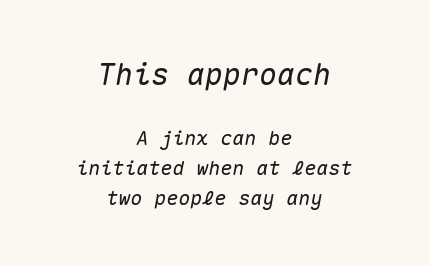
The image shows 30 px text type, italic (leaning right), monospaced; set centered, normal line spacing (1.52x), normal letter spacing, not underlined; the first (top) block is 1.5x larger; medium stroke contrast and a medium x-height.
